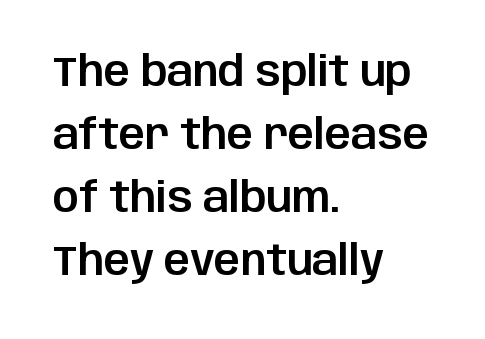
{"serif": "no", "italic": "no", "width": "normal", "stroke_contrast": "low", "x_height": "large", "monospaced": "no", "underline": "no", "align": "left", "line_spacing": "normal", "line_spacing_ratio": 1.54, "letter_spacing": "normal", "letter_spacing_em": 0.0, "glyph_px": 41}
